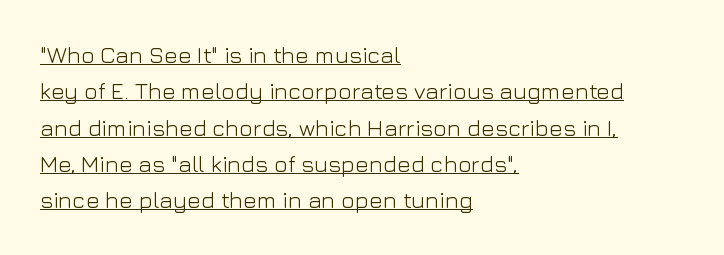
A baseline rule has been typeset under these characters. One-word summary of the alignment: left. The type is set solid horizontally, with unmodified tracking. Evenly set lines give the paragraph a standard silhouette. This reads as an unemphasized weight, regular at the heaviest.
